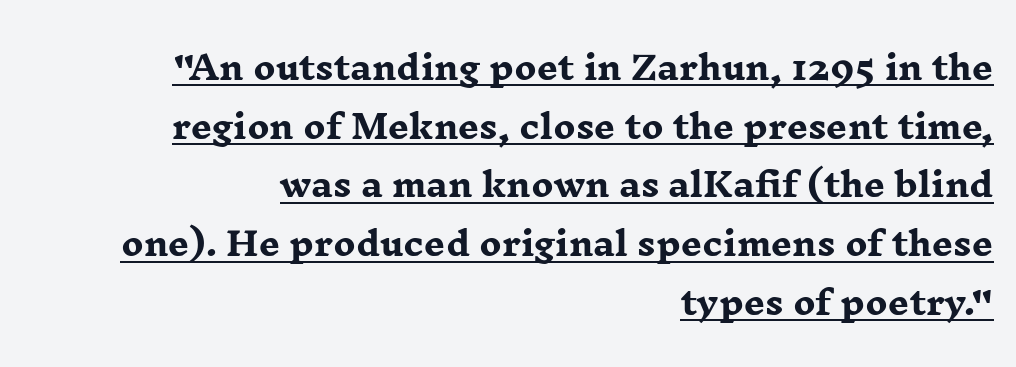
Unlike italic type, these characters show no tilt at all. Quick note: underline on. The passage shown is typed in a proportional face where columns would drift. Typographic density is high because the face is bold.
